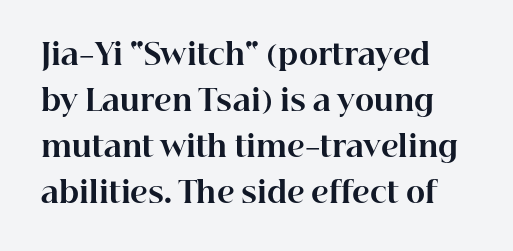
Q: Is the text bold? A: Yes.
Q: Is the text italic (slanted)? A: No, it is upright.
Q: Is the typeface a serif or a sans-serif typeface? A: Serif.
Q: Is the text underlined? A: No.
Q: Is the spacing between letters normal or unusually wide? A: Normal.
Q: Is the spacing between lines tight, normal or loose? A: Normal.
Q: Width (condensed, normal, or wide)? A: Normal.
Q: Stroke contrast? A: High.
Q: x-height? A: Medium.
Q: Monospaced? A: No.
